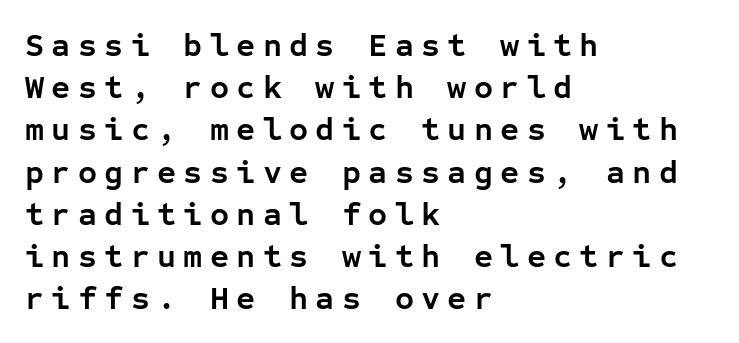
Q: Is the text bold? A: Yes.
Q: Is the text italic (slanted)? A: No, it is upright.
Q: Is the typeface a serif or a sans-serif typeface? A: Sans-serif.
Q: Is the text underlined? A: No.
Q: How is the paragraph aligned? A: Left-aligned.
Q: Is the spacing between letters normal or unusually wide? A: Unusually wide.
Q: Is the spacing between lines tight, normal or loose? A: Normal.
Q: Width (condensed, normal, or wide)? A: Normal.
Q: Stroke contrast? A: Low.
Q: x-height? A: Medium.
Q: Monospaced? A: Yes.
